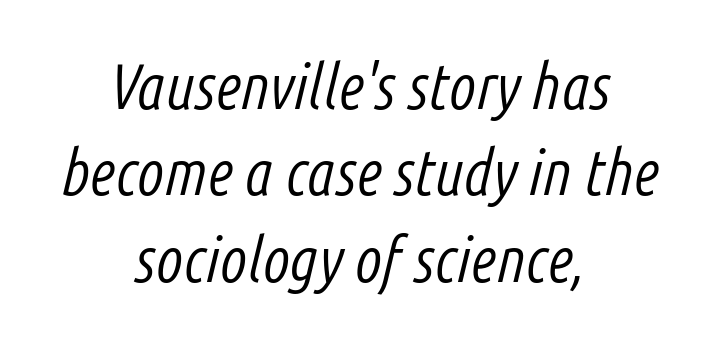
{"italic": "yes", "lean": "right", "slant_degrees": 14, "bold": "no", "weight": "light", "width": "condensed", "stroke_contrast": "low", "x_height": "medium", "monospaced": "no", "underline": "no", "align": "center", "line_spacing": "normal", "line_spacing_ratio": 1.37, "letter_spacing": "normal", "letter_spacing_em": 0.0, "glyph_px": 63}
